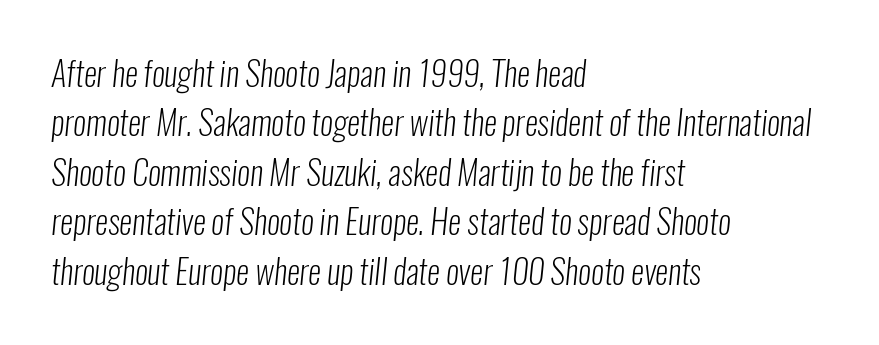
{"serif": "no", "bold": "no", "weight": "light", "width": "condensed", "stroke_contrast": "low", "x_height": "medium", "monospaced": "no", "underline": "no", "align": "left", "line_spacing": "normal", "line_spacing_ratio": 1.5, "letter_spacing": "normal", "letter_spacing_em": 0.0, "glyph_px": 33}
